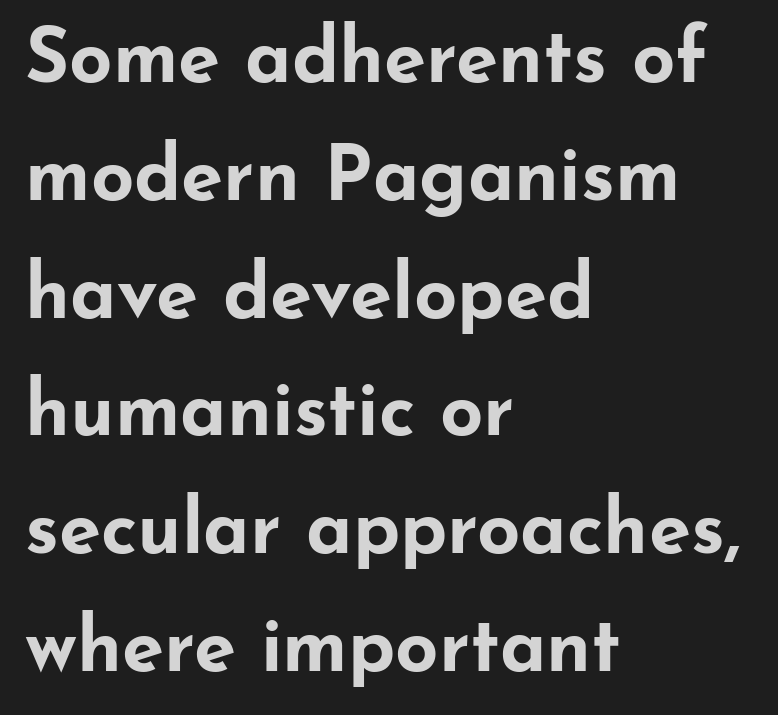
The image shows 76 px bold, wide sans-serif type, upright; set left-aligned, normal line spacing (1.55x), normal letter spacing, not underlined; low stroke contrast and a small x-height.
